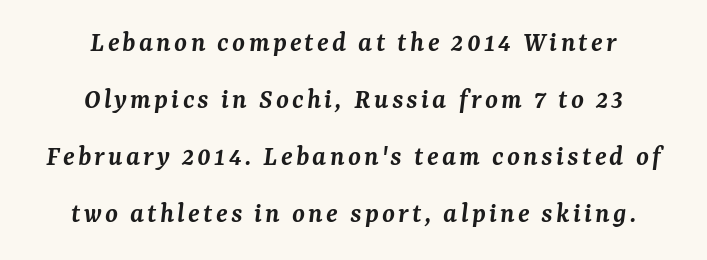
The image shows 29 px semibold serif type, italic (leaning right); set centered, loose line spacing (1.97x), not underlined; medium stroke contrast and a medium x-height.
